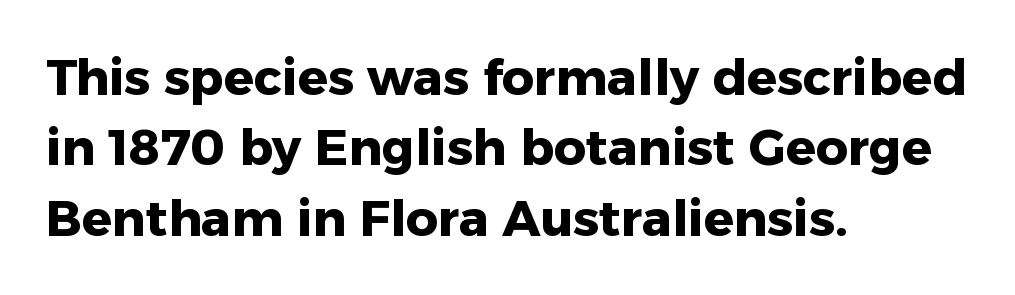
{"serif": "no", "italic": "no", "bold": "yes", "weight": "heavy", "width": "normal", "stroke_contrast": "low", "x_height": "medium", "monospaced": "no", "underline": "no", "align": "left", "line_spacing": "normal", "line_spacing_ratio": 1.41, "letter_spacing": "normal", "letter_spacing_em": 0.0, "glyph_px": 50}
